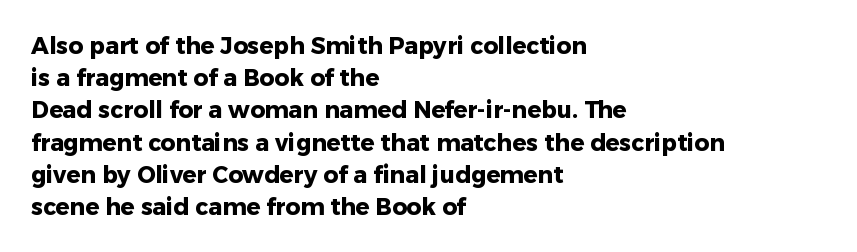
Teacher's note: observe the even left margin — that is flush-left alignment. Tracking here is standard; glyphs follow each other at the usual distance. Horizontal bands of white between lines are of average thickness. Is the type bold? Yes — the strokes are clearly thick and heavy. This is the regular roman posture of the typeface.
